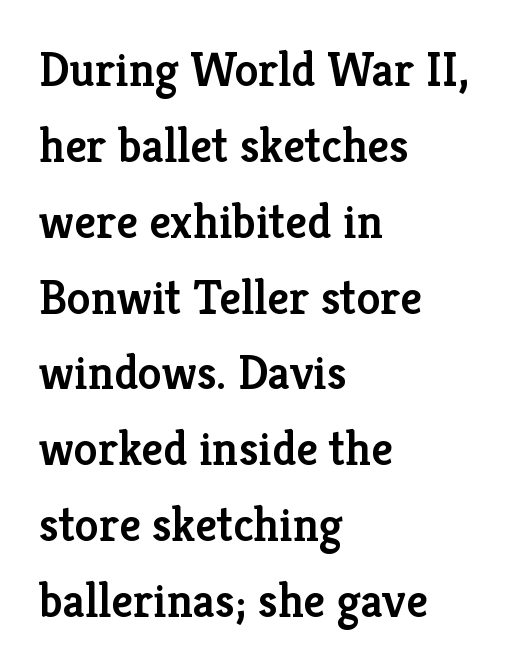
{"serif": "yes", "italic": "no", "bold": "semi", "weight": "semibold", "width": "normal", "stroke_contrast": "low", "x_height": "medium", "monospaced": "no", "underline": "no", "align": "left", "line_spacing": "normal", "line_spacing_ratio": 1.58, "letter_spacing": "normal", "letter_spacing_em": 0.0, "glyph_px": 48}
